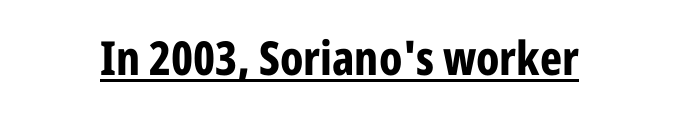
The image shows 47 px bold, condensed sans-serif type, upright; set normal letter spacing, underlined; low stroke contrast and a medium x-height.
